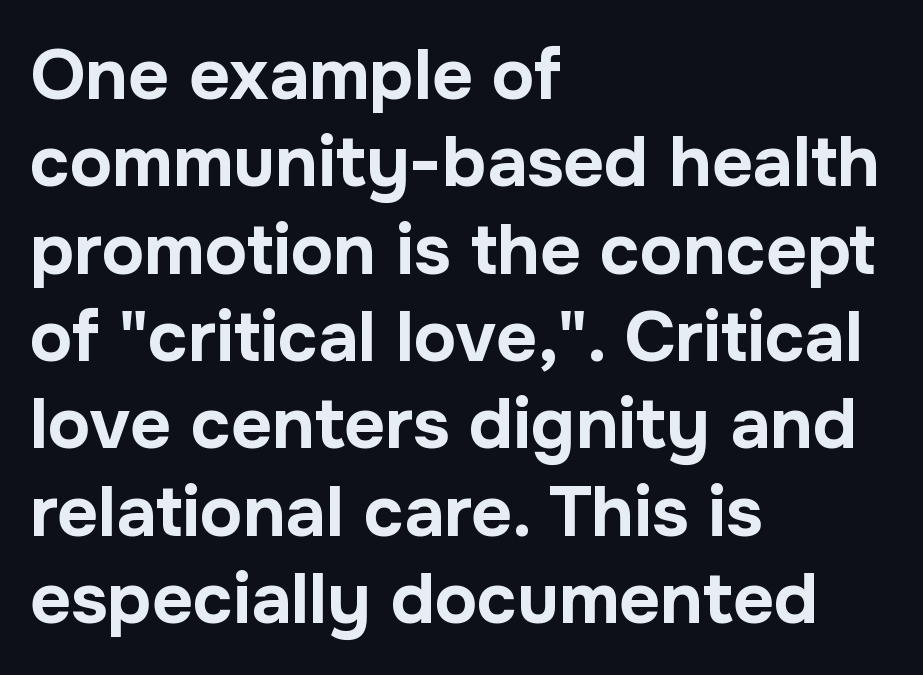
The characters look thick and weighty, a clear bold. The passage shown is typeset with a sans-serif family. A typesetter would mark this as roman, not italic. This rendering leaves character spacing at its baseline value. Glance below the letters and you will spot only blank space.
